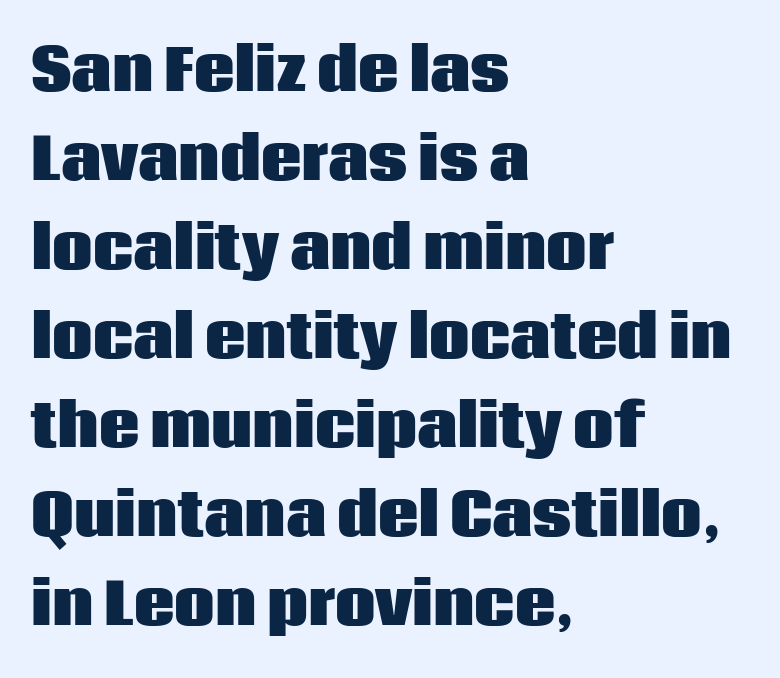
{"serif": "no", "italic": "no", "bold": "yes", "weight": "heavy", "width": "normal", "stroke_contrast": "low", "x_height": "large", "monospaced": "no", "underline": "no", "align": "left", "line_spacing": "normal", "line_spacing_ratio": 1.56, "letter_spacing": "normal", "letter_spacing_em": 0.0, "glyph_px": 57}
